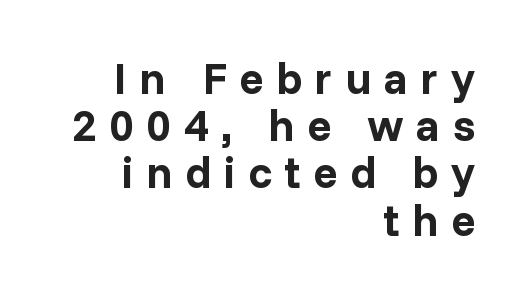
Q: Is the text bold? A: Yes.
Q: Is the text italic (slanted)? A: No, it is upright.
Q: Is the typeface a serif or a sans-serif typeface? A: Sans-serif.
Q: Is the text underlined? A: No.
Q: How is the paragraph aligned? A: Right-aligned.
Q: Is the spacing between letters normal or unusually wide? A: Unusually wide.
Q: Is the spacing between lines tight, normal or loose? A: Tight.
Q: Width (condensed, normal, or wide)? A: Normal.
Q: Stroke contrast? A: Low.
Q: x-height? A: Medium.
Q: Monospaced? A: No.
